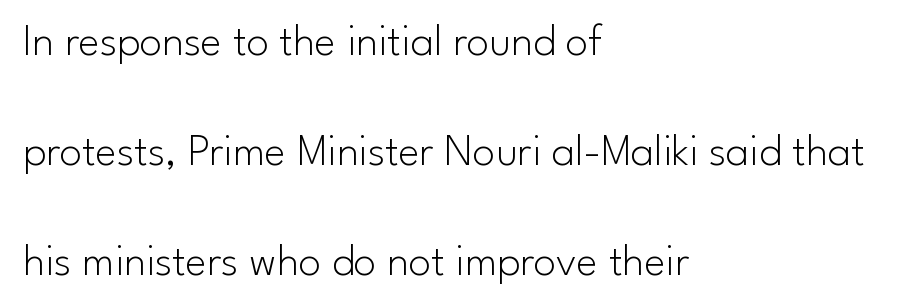
The image shows 45 px light sans-serif type, upright; set left-aligned, loose line spacing (2.44x), normal letter spacing, not underlined; low stroke contrast and a small x-height.
